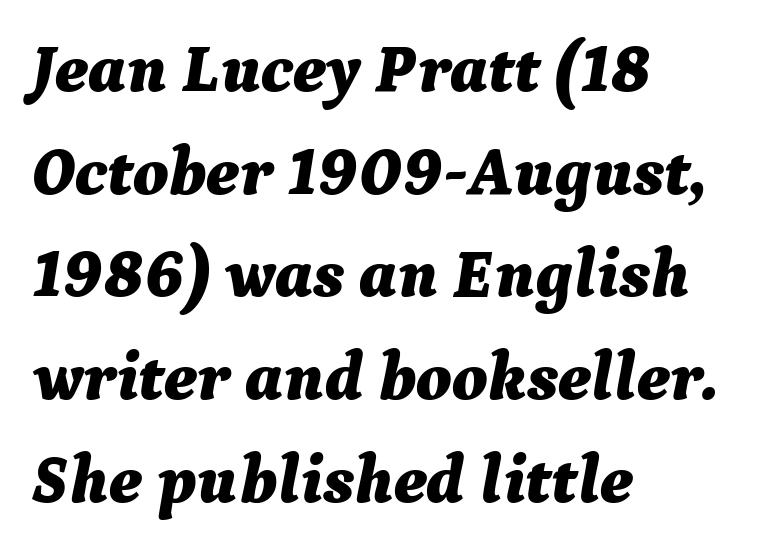
Q: Is the text bold? A: Yes.
Q: Is the text italic (slanted)? A: Yes, it leans right by about 9 degrees.
Q: Is the text underlined? A: No.
Q: How is the paragraph aligned? A: Left-aligned.
Q: Is the spacing between letters normal or unusually wide? A: Normal.
Q: Is the spacing between lines tight, normal or loose? A: Normal.
Q: Width (condensed, normal, or wide)? A: Normal.
Q: Stroke contrast? A: Medium.
Q: x-height? A: Medium.
Q: Monospaced? A: No.
